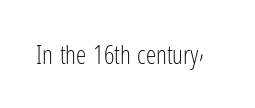
The image shows 26 px text type, upright; set normal letter spacing, not underlined.
